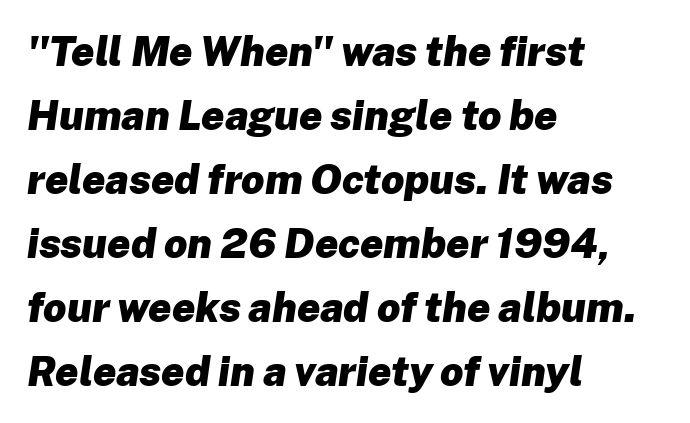
{"italic": "yes", "lean": "right", "slant_degrees": 8, "bold": "yes", "weight": "heavy", "width": "normal", "stroke_contrast": "low", "x_height": "medium", "monospaced": "no", "underline": "no", "align": "left", "line_spacing": "normal", "line_spacing_ratio": 1.56, "letter_spacing": "normal", "letter_spacing_em": 0.0, "glyph_px": 41}
